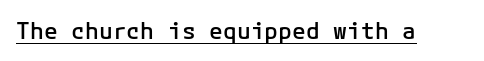
A typesetter would call this zero additional tracking. The rendered words wear a rule along their underside. Every character sits straight up, as roman type does. Typesetter's note: demi weight, one step under bold.
